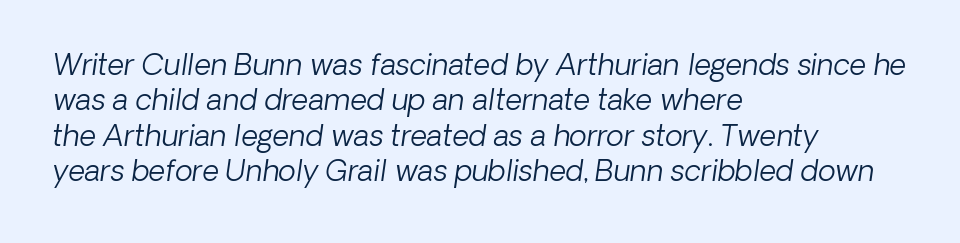
The image shows 29 px light sans-serif type; set left-aligned, line spacing 1.22x, normal letter spacing, not underlined; low stroke contrast and a medium x-height.
